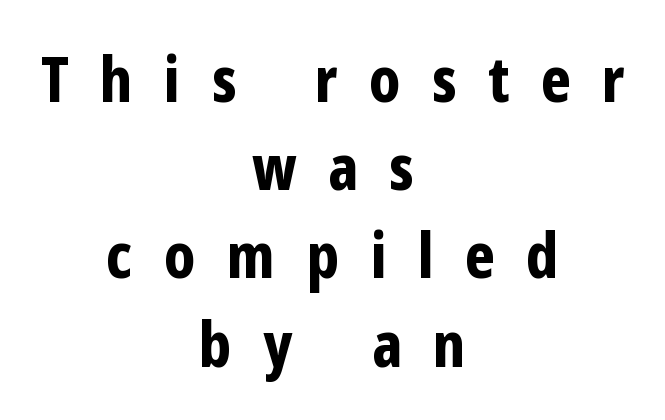
Q: Is the text bold? A: Yes.
Q: Is the text italic (slanted)? A: No, it is upright.
Q: Is the typeface a serif or a sans-serif typeface? A: Sans-serif.
Q: Is the text underlined? A: No.
Q: How is the paragraph aligned? A: Centered.
Q: Is the spacing between letters normal or unusually wide? A: Unusually wide.
Q: Is the spacing between lines tight, normal or loose? A: Normal.
Q: Width (condensed, normal, or wide)? A: Condensed.
Q: Stroke contrast? A: Low.
Q: x-height? A: Medium.
Q: Monospaced? A: No.
